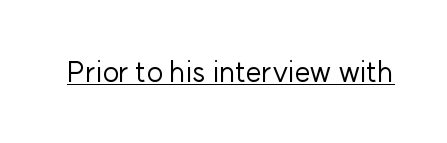
{"serif": "no", "italic": "no", "bold": "no", "weight": "regular", "width": "normal", "stroke_contrast": "low", "x_height": "medium", "monospaced": "no", "underline": "yes", "letter_spacing": "normal", "letter_spacing_em": 0.0, "glyph_px": 29}
